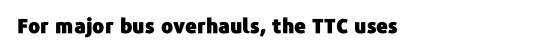
Alignment: flush left. Honestly, there is no underline to notice here at all. Every character sits straight up, as roman type does. How are the letters spaced? Ordinarily, with no added tracking.
